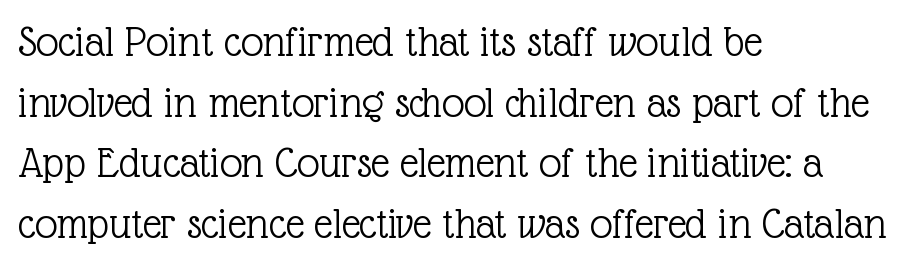
The space beneath each line is pristine and unruled. Letters have the restrained weight of plain body copy at most. Does the leading feel generous? No, just average. The letters carry serifs — small finishing strokes at the ends of their stems. The letterforms sit shoulder to shoulder at normal distance. It's the straight-up-and-down kind of type.
